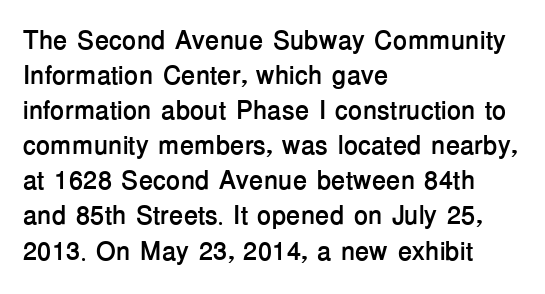
{"italic": "no", "bold": "yes", "underline": "no", "align": "left", "line_spacing": "normal", "line_spacing_ratio": 1.35, "letter_spacing": "normal", "letter_spacing_em": 0.0, "glyph_px": 26}
